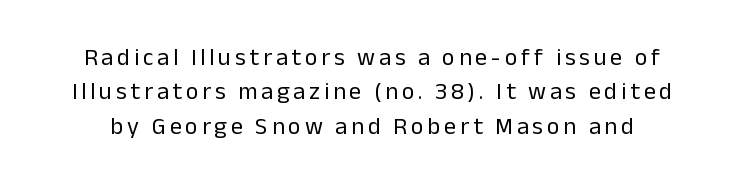
Q: Is the text bold? A: No.
Q: Is the text italic (slanted)? A: No, it is upright.
Q: Is the text underlined? A: No.
Q: Is the spacing between lines tight, normal or loose? A: Normal.
